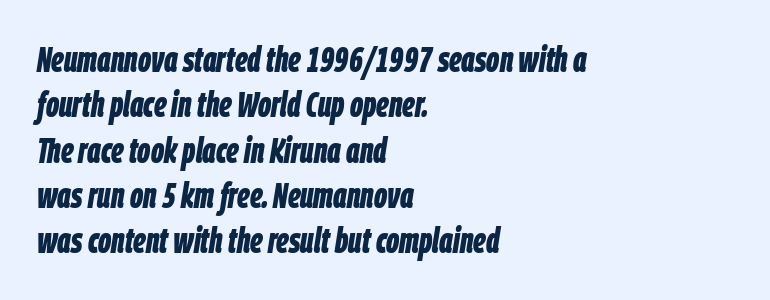
{"italic": "yes", "lean": "right", "slant_degrees": 9, "bold": "yes", "weight": "bold", "width": "condensed", "stroke_contrast": "low", "x_height": "large", "monospaced": "no", "underline": "no", "align": "left", "line_spacing": "normal", "line_spacing_ratio": 1.26, "letter_spacing": "normal", "letter_spacing_em": 0.0, "glyph_px": 36}
